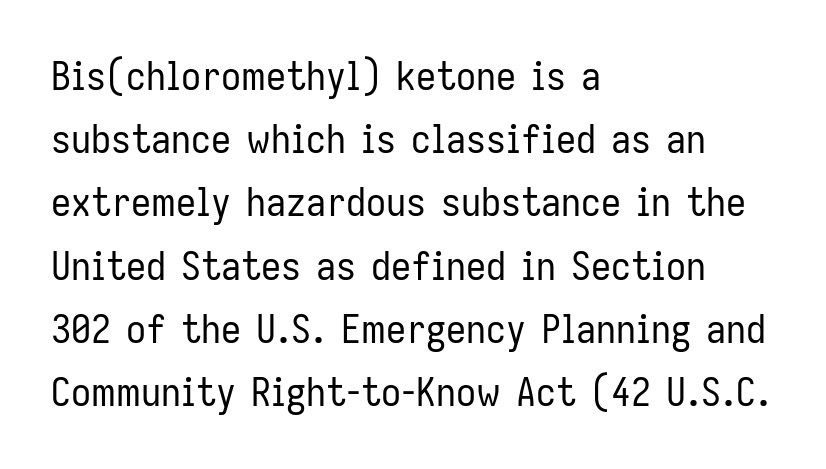
The text block is weighted toward the left margin, trailing off unevenly rightward. Words appear dense and cohesive because spacing is normal. Letters have the restrained weight of plain body copy at most. Designer's note — italics off, roman on. The glyphs in this specimen are sans serif. The lines sit at an ordinary, default distance from one another.
